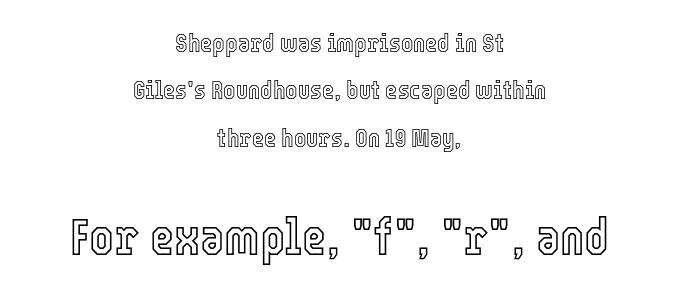
The image shows 52 px condensed type, upright; set centered, line spacing 1.82x, normal letter spacing, not underlined; the second (bottom) block is 2.0x larger; a medium x-height.
